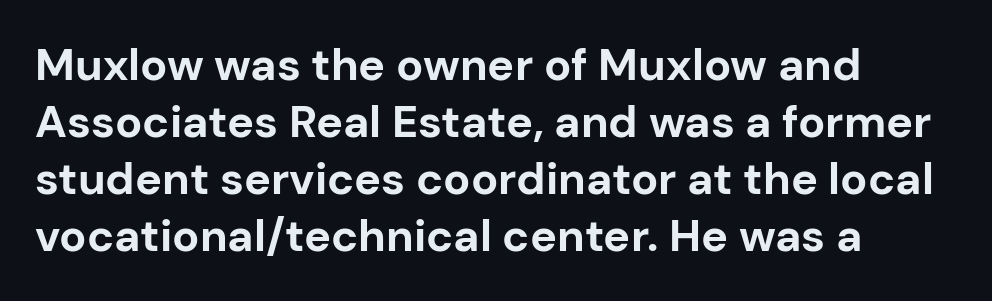
Each row of text sits above clean, open space. What weight is shown? A full bold with thick strokes. Typographically, this falls in the sans-serif category. Do the characters align in a grid? No, the font is proportional.
